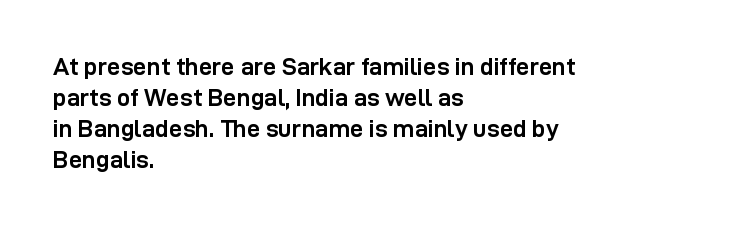
Q: Is the text bold? A: Yes.
Q: Is the text italic (slanted)? A: No, it is upright.
Q: Is the text underlined? A: No.
Q: How is the paragraph aligned? A: Left-aligned.
Q: Is the spacing between letters normal or unusually wide? A: Normal.
Q: Is the spacing between lines tight, normal or loose? A: Normal.
